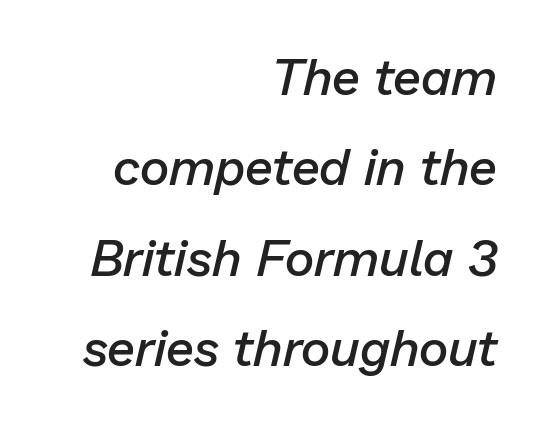
Just letters on the line, the space beneath them empty. Horizontal alignment here is rightward, an uncommon choice for prose. Compared with ordinary roman type, these characters are visibly tilted. How heavy is the stroke? Medium-heavy — a semibold, shy of bold.
